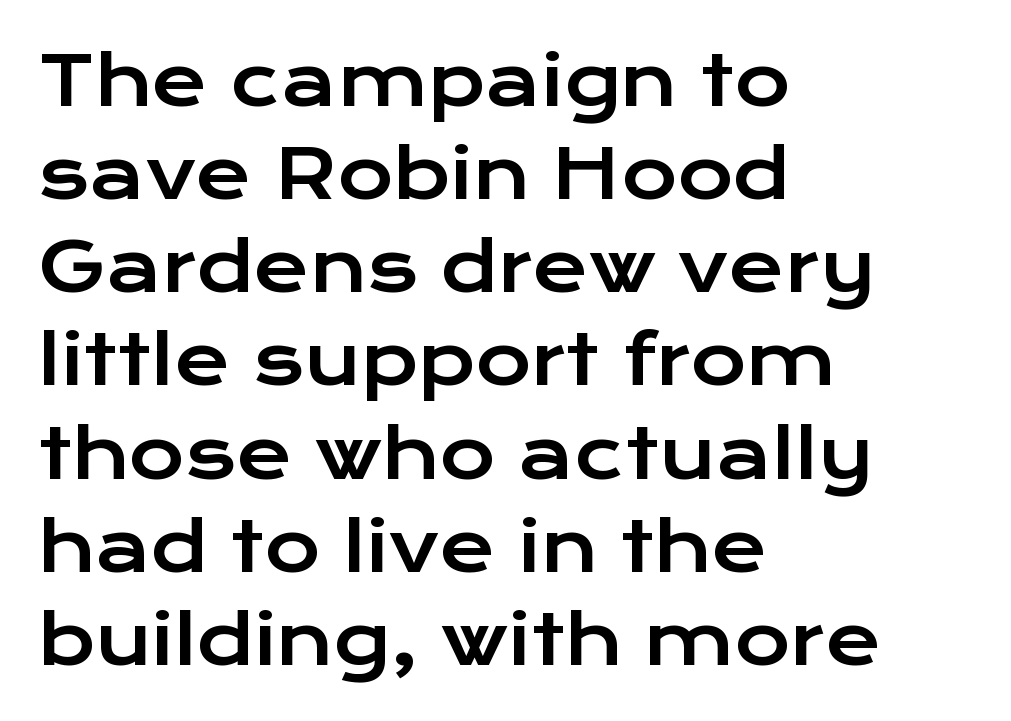
{"serif": "no", "italic": "no", "width": "wide", "stroke_contrast": "low", "x_height": "medium", "monospaced": "no", "underline": "no", "align": "left", "line_spacing": "normal", "line_spacing_ratio": 1.37, "letter_spacing": "normal", "letter_spacing_em": 0.0, "glyph_px": 68}
